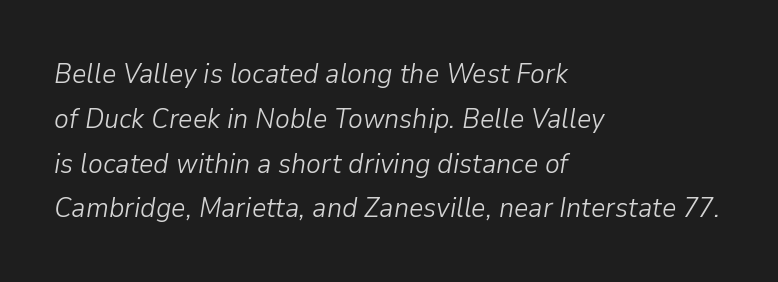
Q: Is the text bold? A: No.
Q: Is the text italic (slanted)? A: Yes, it leans right by about 9 degrees.
Q: Is the text underlined? A: No.
Q: How is the paragraph aligned? A: Left-aligned.
Q: Is the spacing between letters normal or unusually wide? A: Normal.
Q: Is the spacing between lines tight, normal or loose? A: Normal.
Q: Width (condensed, normal, or wide)? A: Normal.
Q: Stroke contrast? A: Low.
Q: x-height? A: Medium.
Q: Monospaced? A: No.
